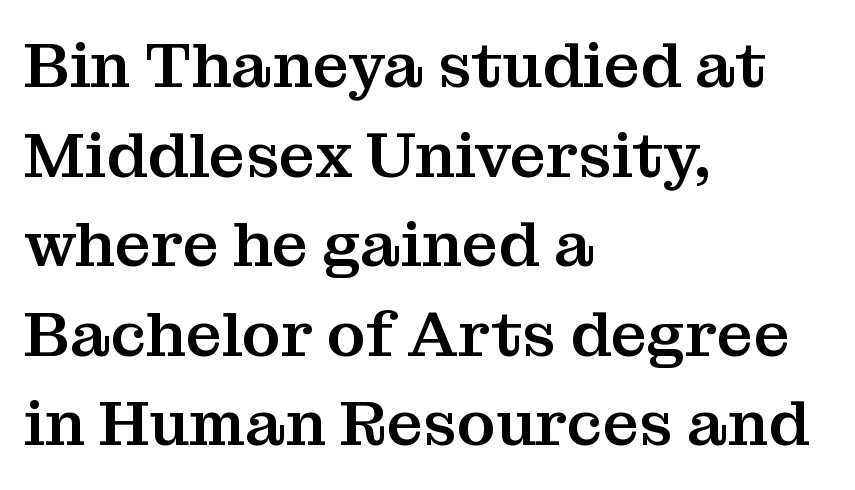
Q: Is the text italic (slanted)? A: No, it is upright.
Q: Is the typeface a serif or a sans-serif typeface? A: Serif.
Q: Is the text underlined? A: No.
Q: How is the paragraph aligned? A: Left-aligned.
Q: Is the spacing between letters normal or unusually wide? A: Normal.
Q: Is the spacing between lines tight, normal or loose? A: Normal.
Q: Width (condensed, normal, or wide)? A: Normal.
Q: Stroke contrast? A: Medium.
Q: x-height? A: Medium.
Q: Monospaced? A: No.
